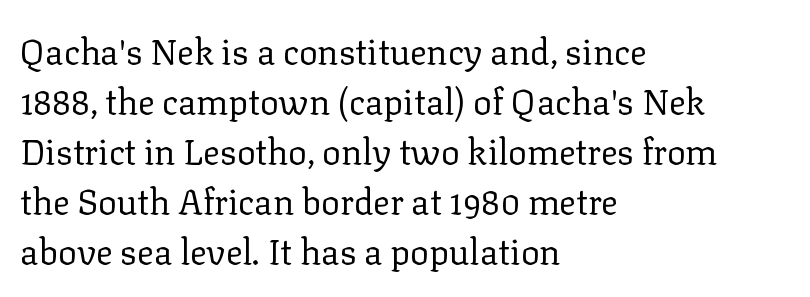
The image shows 35 px regular-weight serif type, upright; set left-aligned, normal line spacing (1.43x), normal letter spacing, not underlined; low stroke contrast and a medium x-height.
